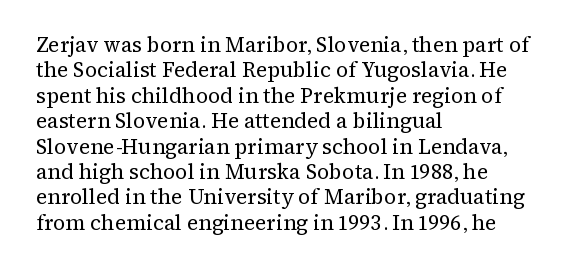
Q: Is the text bold? A: No.
Q: Is the text italic (slanted)? A: No, it is upright.
Q: Is the text underlined? A: No.
Q: How is the paragraph aligned? A: Left-aligned.
Q: Is the spacing between letters normal or unusually wide? A: Normal.
